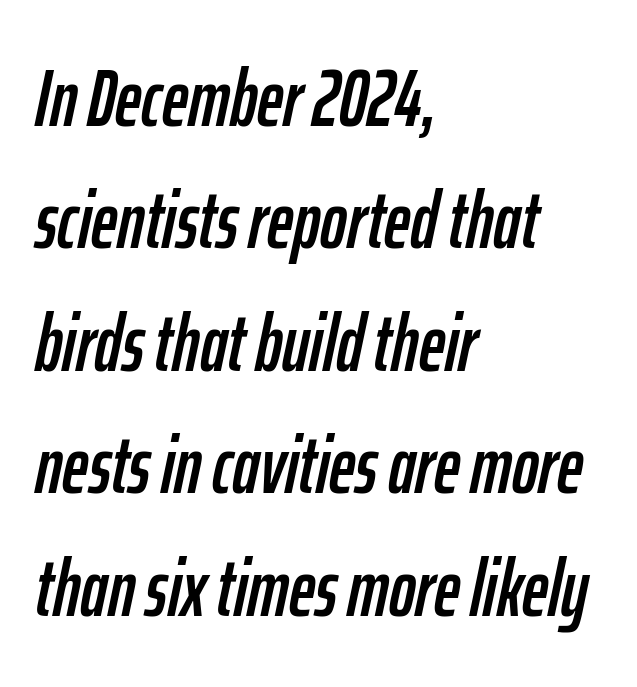
{"italic": "yes", "lean": "right", "slant_degrees": 12, "width": "condensed", "stroke_contrast": "low", "x_height": "medium", "monospaced": "no", "underline": "no", "align": "left", "line_spacing": "normal", "line_spacing_ratio": 1.53, "letter_spacing": "normal", "letter_spacing_em": 0.0, "glyph_px": 80}
